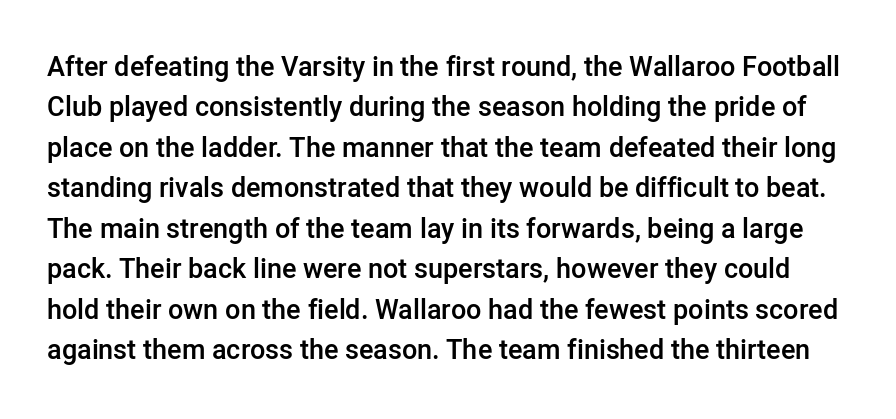
The typography opts for an upright posture over an oblique one. Spacing between characters is what you'd get straight out of the box. On the weight axis this lands at semibold, roughly 600. The strip under each line holds only bare page.
